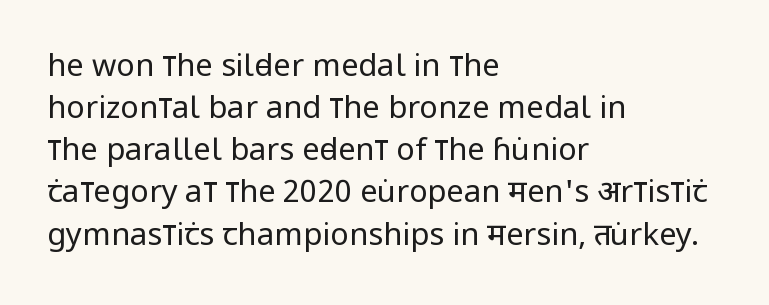
{"serif": "no", "italic": "no", "bold": "no", "weight": "regular", "width": "condensed", "stroke_contrast": "low", "x_height": "large", "monospaced": "no", "underline": "no", "align": "left", "line_spacing": "normal", "line_spacing_ratio": 1.36, "letter_spacing": "normal", "letter_spacing_em": 0.0, "glyph_px": 31}
